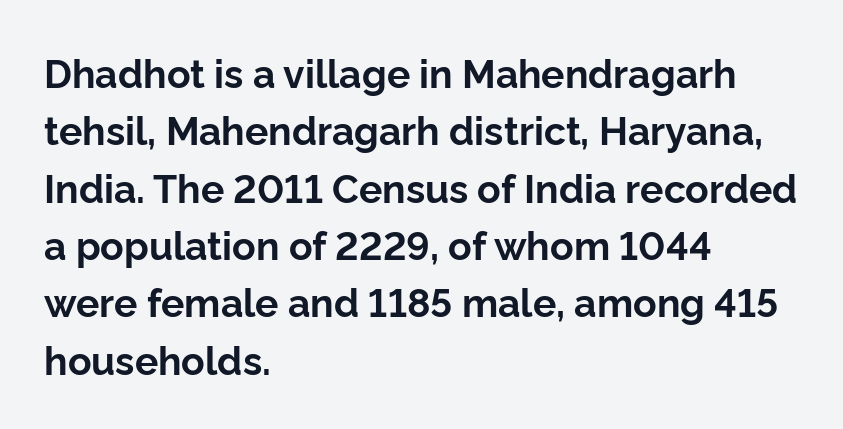
Q: Is the text bold? A: Yes.
Q: Is the text italic (slanted)? A: No, it is upright.
Q: Is the typeface a serif or a sans-serif typeface? A: Sans-serif.
Q: Is the text underlined? A: No.
Q: How is the paragraph aligned? A: Left-aligned.
Q: Is the spacing between letters normal or unusually wide? A: Normal.
Q: Is the spacing between lines tight, normal or loose? A: Normal.
Q: Width (condensed, normal, or wide)? A: Normal.
Q: Stroke contrast? A: Low.
Q: x-height? A: Medium.
Q: Monospaced? A: No.
